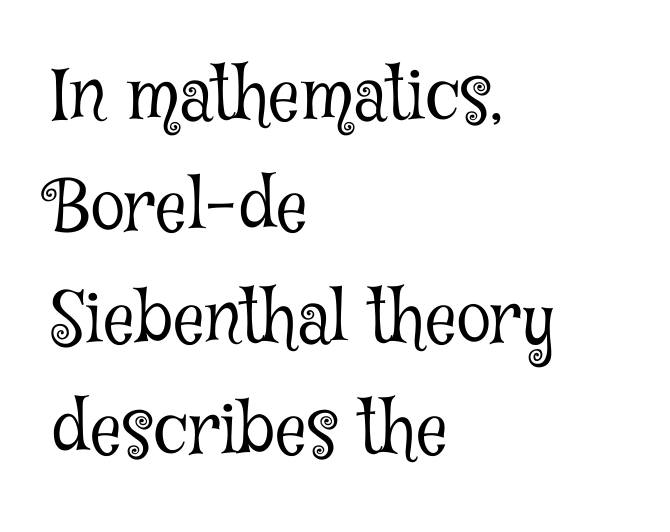
Are there feet on the stems? There are — it's a serif. Type without underlining. These lines keep a tight, regular rhythm from letter to letter. Weight: not bold — regular or lighter. Think of a printed novel: that variable character pitch is what you see here. In terms of leading, this rendering sits right in the middle.
